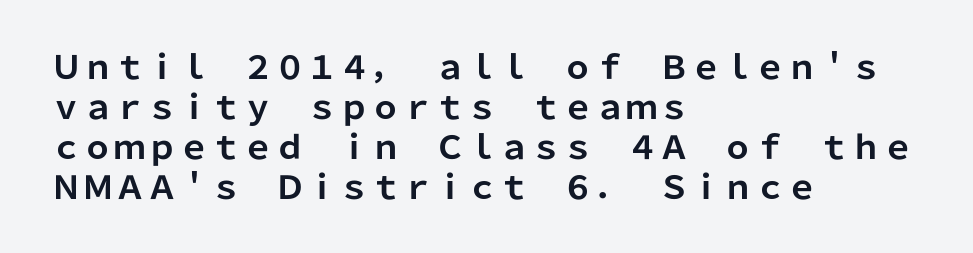
Each line starts at the same left margin while the right side varies. The letters are bold, with thick, heavy strokes. A bare baseline throughout the passage. The tracking reads as untouched default to a designer's eye.
